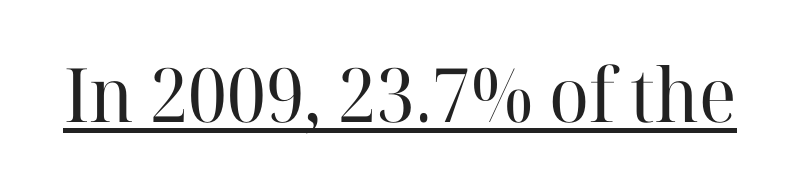
{"serif": "yes", "italic": "no", "bold": "no", "weight": "regular", "width": "normal", "stroke_contrast": "high", "x_height": "medium", "monospaced": "no", "underline": "yes", "letter_spacing": "normal", "letter_spacing_em": 0.0, "glyph_px": 75}
